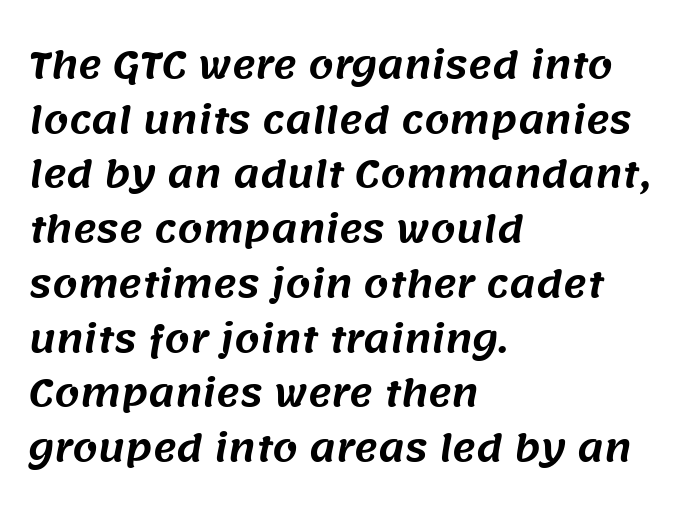
The image shows 36 px sans-serif type; set left-aligned, normal line spacing (1.52x), normal letter spacing, not underlined; medium stroke contrast and a large x-height.
